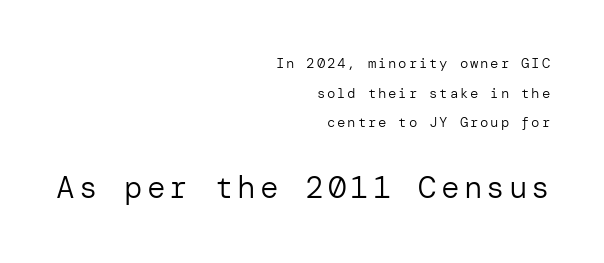
The image shows 31 px regular-weight sans-serif type, upright; set right-aligned, loose line spacing (2.11x), not underlined; the second (bottom) block is 2.21x larger; low stroke contrast and a medium x-height.
